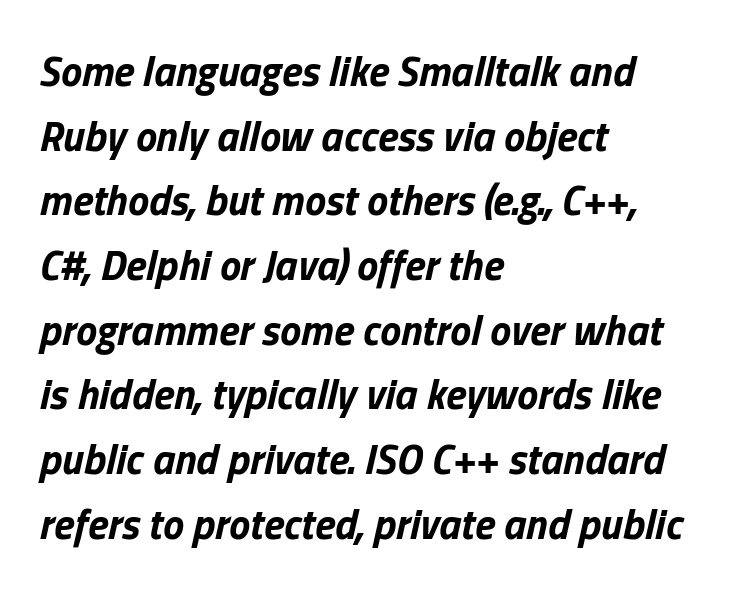
How would I describe the line gaps? Plain and ordinary. Does extra space separate the letters? No, they use regular spacing. You could not count columns in this text — the font is proportionally spaced. The space beneath each line is pristine and unruled. These lines are set flush left with a ragged right edge. The face used here has the dense, thick strokes of a bold.
